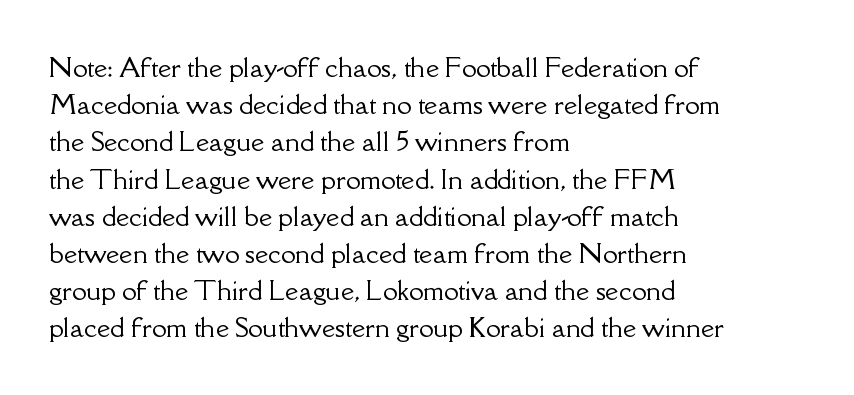
The image shows 26 px text type, upright; set left-aligned, normal line spacing (1.43x), normal letter spacing, not underlined.
